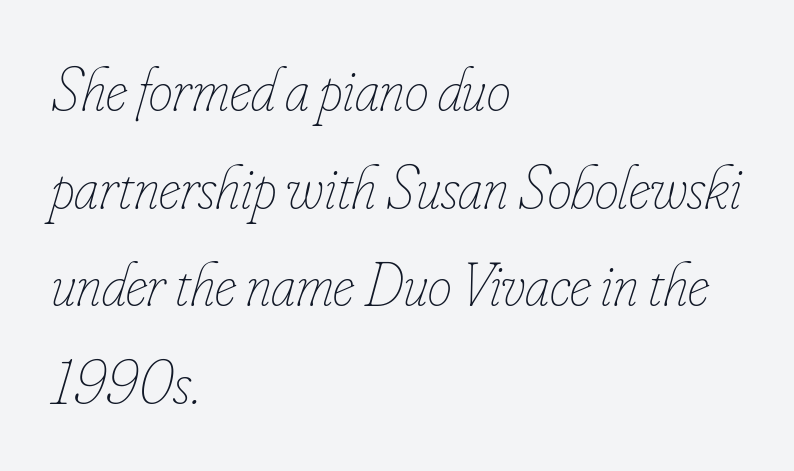
Q: Is the text bold? A: No.
Q: Is the text italic (slanted)? A: Yes, it leans right by about 16 degrees.
Q: Is the text underlined? A: No.
Q: How is the paragraph aligned? A: Left-aligned.
Q: Is the spacing between letters normal or unusually wide? A: Normal.
Q: Is the spacing between lines tight, normal or loose? A: Normal.
Q: Width (condensed, normal, or wide)? A: Condensed.
Q: Stroke contrast? A: Low.
Q: x-height? A: Small.
Q: Monospaced? A: No.
